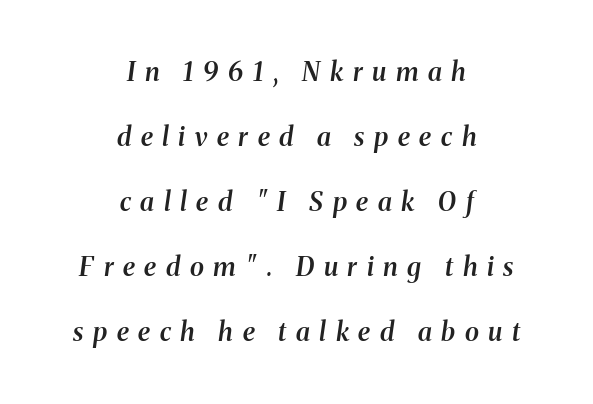
Leading: increased. Caption: expanded tracking, letters set apart. Anything drawn beneath the words? Only blank space. Does the weight exceed regular? Yes, but only to semibold.
